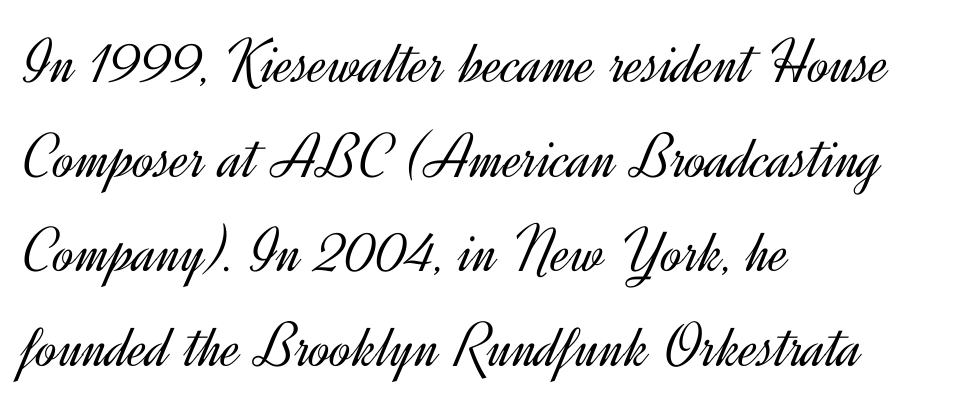
{"serif": "no", "bold": "no", "weight": "light", "width": "normal", "x_height": "small", "monospaced": "no", "underline": "no", "align": "left", "line_spacing": "normal", "line_spacing_ratio": 1.48, "letter_spacing": "normal", "letter_spacing_em": 0.0, "glyph_px": 64}
